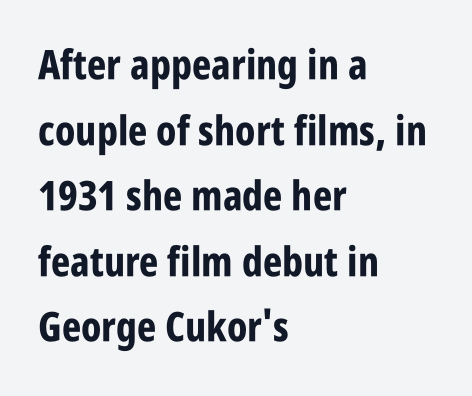
Q: Is the text bold? A: Yes.
Q: Is the text italic (slanted)? A: No, it is upright.
Q: Is the typeface a serif or a sans-serif typeface? A: Sans-serif.
Q: Is the text underlined? A: No.
Q: How is the paragraph aligned? A: Left-aligned.
Q: Is the spacing between letters normal or unusually wide? A: Normal.
Q: Is the spacing between lines tight, normal or loose? A: Normal.
Q: Width (condensed, normal, or wide)? A: Condensed.
Q: Stroke contrast? A: Low.
Q: x-height? A: Large.
Q: Monospaced? A: No.
